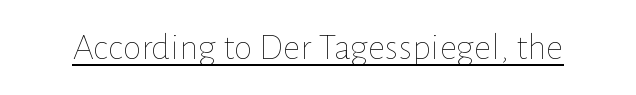
{"italic": "no", "bold": "no", "weight": "thin", "width": "normal", "stroke_contrast": "low", "x_height": "medium", "monospaced": "no", "underline": "yes", "letter_spacing": "normal", "letter_spacing_em": 0.0, "glyph_px": 38}
